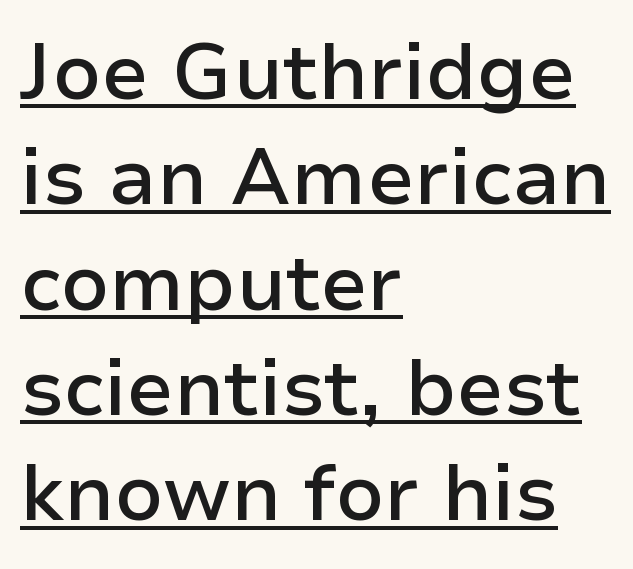
The image shows 78 px semibold sans-serif type, upright; set left-aligned, normal line spacing (1.35x), normal letter spacing, underlined; low stroke contrast and a medium x-height.
